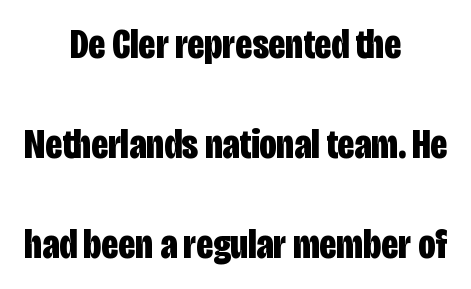
{"serif": "no", "italic": "no", "bold": "yes", "weight": "bold", "width": "condensed", "stroke_contrast": "low", "x_height": "large", "monospaced": "no", "underline": "no", "align": "center", "line_spacing": "loose", "line_spacing_ratio": 2.33, "letter_spacing": "normal", "letter_spacing_em": 0.0, "glyph_px": 43}
